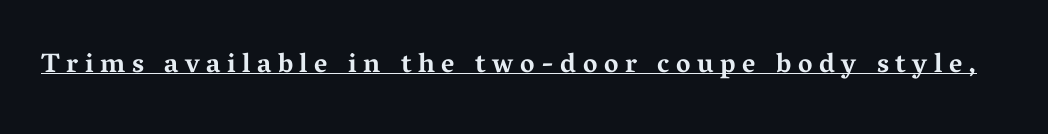
Q: Is the text bold? A: Yes.
Q: Is the text italic (slanted)? A: No, it is upright.
Q: Is the text underlined? A: Yes.
Q: Is the spacing between letters normal or unusually wide? A: Unusually wide.
